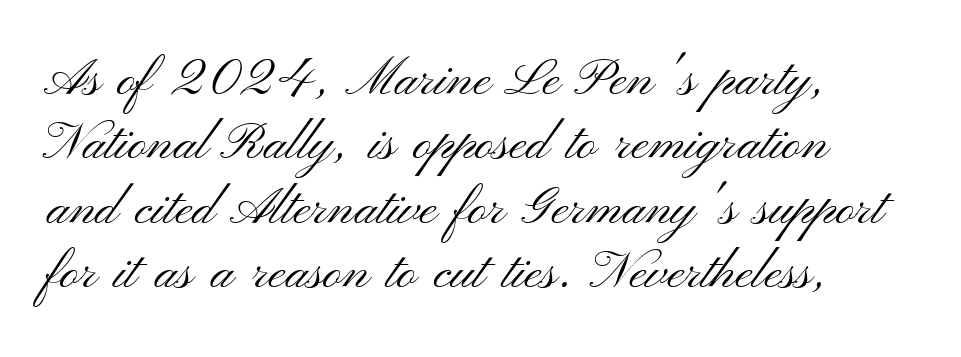
The image shows 52 px light, wide sans-serif type; set line spacing 1.24x, normal letter spacing, not underlined; medium stroke contrast and a small x-height.
